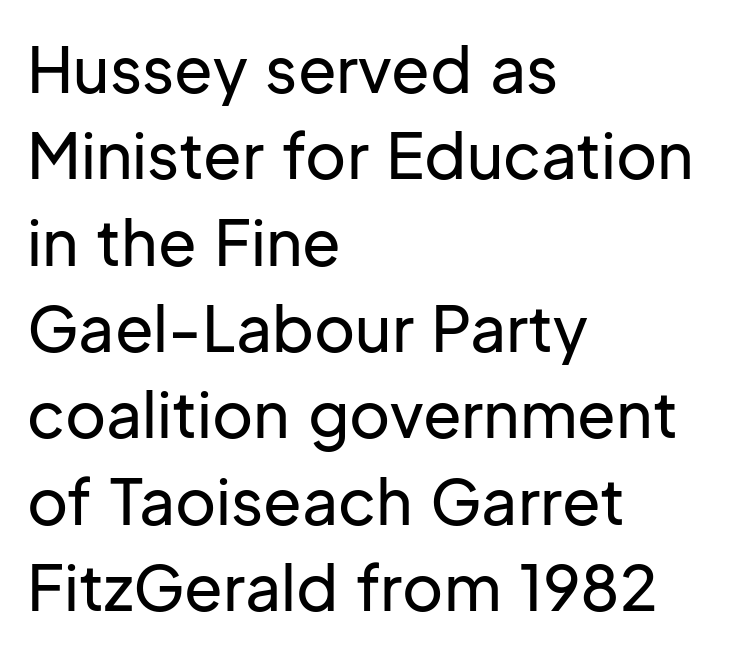
Characters follow at the spacing the type designer built in. Successive baselines arrive at the customary interval. Do the characters align in a grid? No, the font is proportional. Italic: no, the glyphs are upright roman. Type style note: lacks serifs. Check the space under the baseline: it is left empty.
